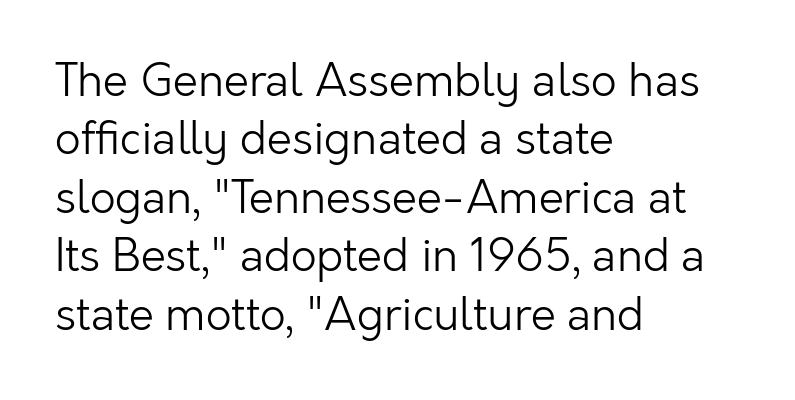
The image shows 45 px light sans-serif type, upright; set left-aligned, normal line spacing (1.3x), normal letter spacing, not underlined; low stroke contrast and a medium x-height.
